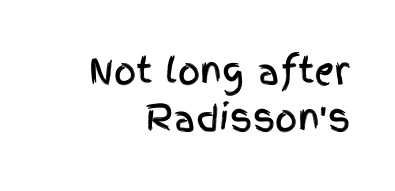
Examine the stroke ends and you'll find no serifs. The passage shown has conventional tracking throughout. Rows of type keep a routine distance in the vertical direction. Is there any slant? The stems are plumb. Note the varied advance widths — an 'i' is clearly narrower than an 'm'.
